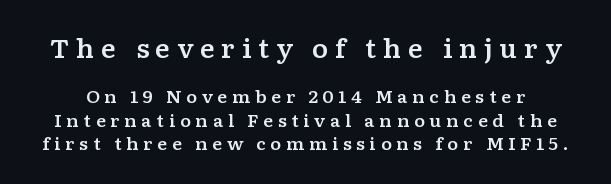
The image shows 25 px text type, upright; set normal line spacing (1.37x), unusually wide letter spacing (+0.26 em), not underlined; the first (top) block is 1.47x larger.
